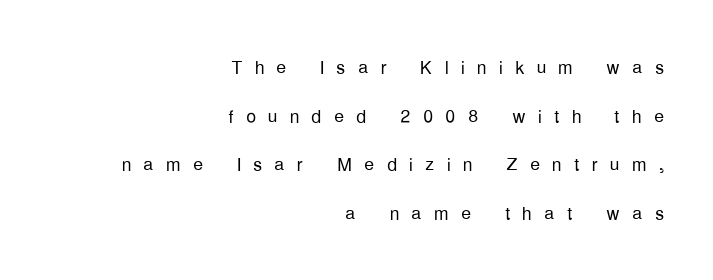
The image shows 25 px text type, upright; set right-aligned, loose line spacing (1.95x), unusually wide letter spacing (+0.49 em), not underlined.
